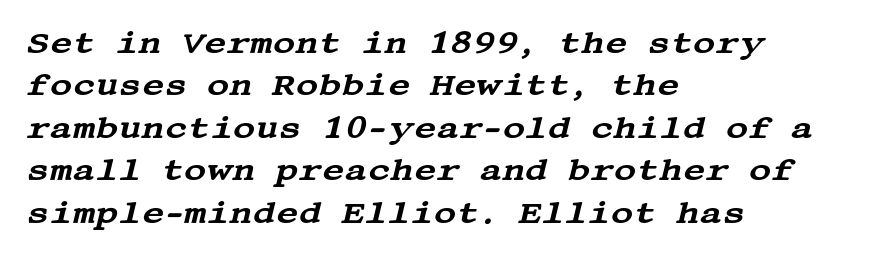
The rendering applies a slant to the glyphs. The horizontal fit of the characters is conventional and even. Does the copy run flush right? No — it runs flush left. A typesetter would call this leading conventional body-copy spacing. The rendering shows small feet on the letterforms — a serif design. Clear beneath every line of the passage.
